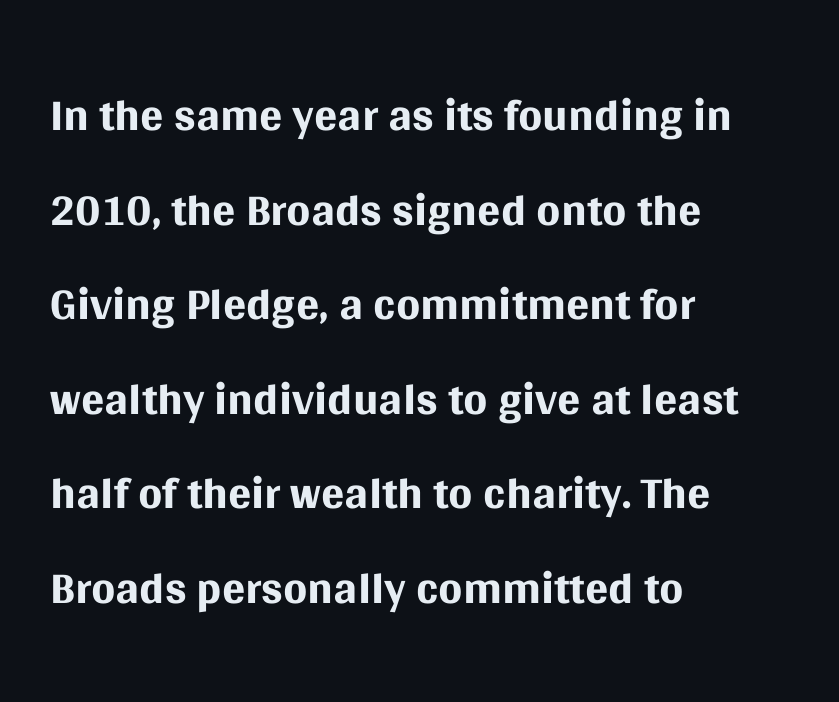
{"serif": "no", "italic": "no", "bold": "no", "weight": "regular", "width": "normal", "stroke_contrast": "medium", "x_height": "large", "monospaced": "no", "underline": "no", "align": "left", "line_spacing": "normal", "line_spacing_ratio": 1.37, "letter_spacing": "normal", "letter_spacing_em": 0.0, "glyph_px": 69}
